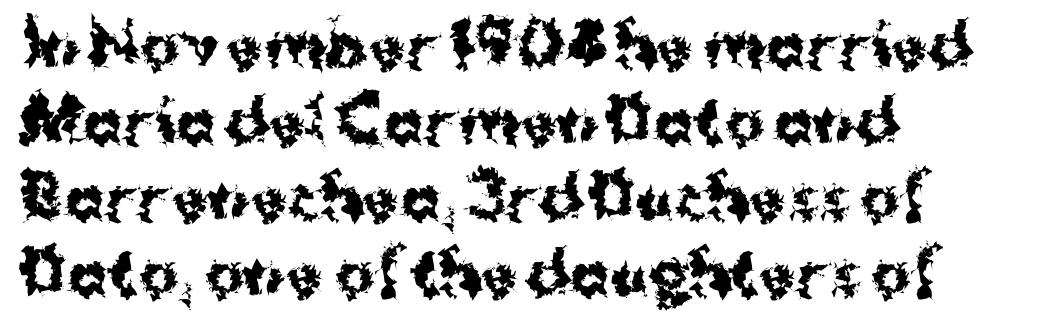
The paragraph shown leans on its left margin. The glyphs are unaccompanied by any horizontal stroke below them. These words are printed bold, with thick strokes throughout. The typography opts for an upright posture over an oblique one. The letters advance in unequal steps, a hallmark of proportional type.
